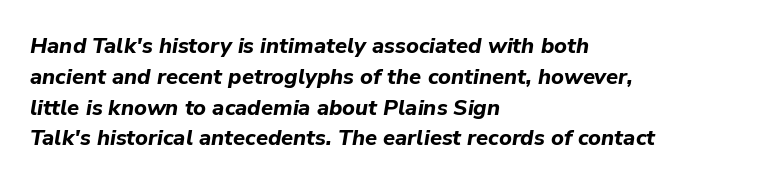
Notice how thick the strokes are: this is what a full bold looks like. Underline: absent. Evenly set lines give the paragraph a standard silhouette. When letters slant like this, we call the style italic.
